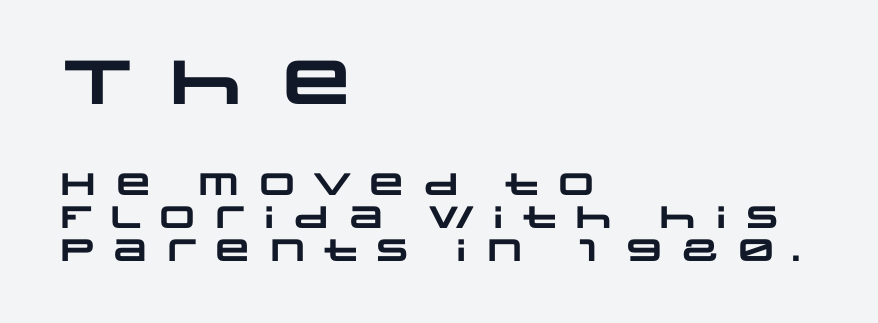
Does the leading feel generous? Not at all — it's pinched. The space directly below the letters is spotless. Tracking value appears strongly positive — letters spread wide. Serif or sans? Sans — the stroke terminals are bare. This is heavy type, rendered in bold.
